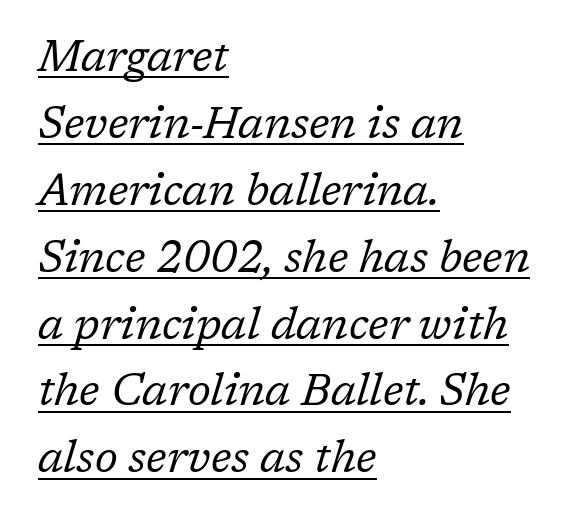
The image shows 44 px regular-weight serif type, italic (leaning right); set left-aligned, normal line spacing (1.52x), normal letter spacing, underlined; low stroke contrast and a medium x-height.
